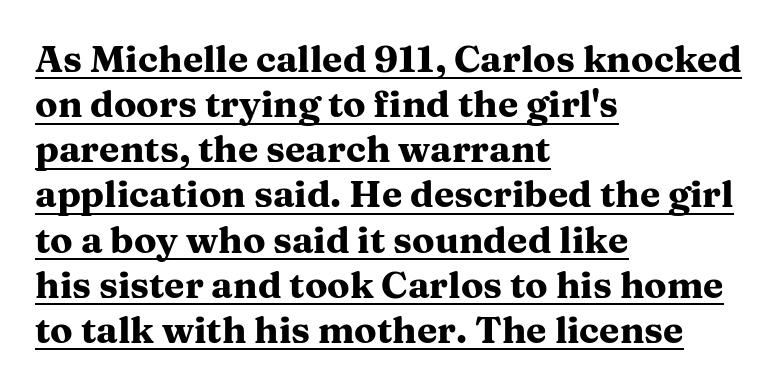
The image shows 37 px heavy, wide serif type, upright; set left-aligned, line spacing 1.22x, normal letter spacing, underlined; medium stroke contrast and a medium x-height.
